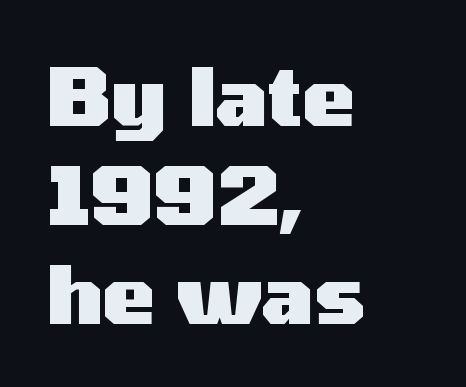
{"serif": "no", "italic": "no", "bold": "yes", "weight": "heavy", "width": "wide", "stroke_contrast": "medium", "x_height": "medium", "monospaced": "no", "underline": "no", "align": "left", "line_spacing_ratio": 1.24, "letter_spacing": "normal", "letter_spacing_em": 0.0, "glyph_px": 80}
